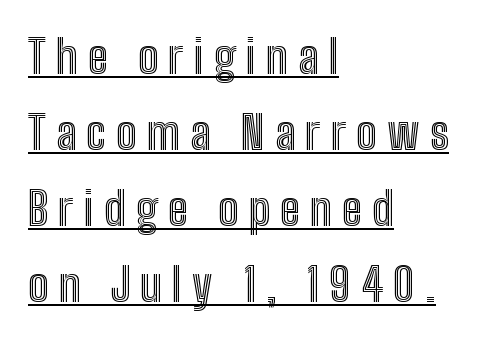
{"italic": "no", "width": "condensed", "x_height": "medium", "monospaced": "no", "underline": "yes", "align": "left", "line_spacing": "normal", "line_spacing_ratio": 1.65, "letter_spacing": "wide", "letter_spacing_em": 0.22, "glyph_px": 46}
